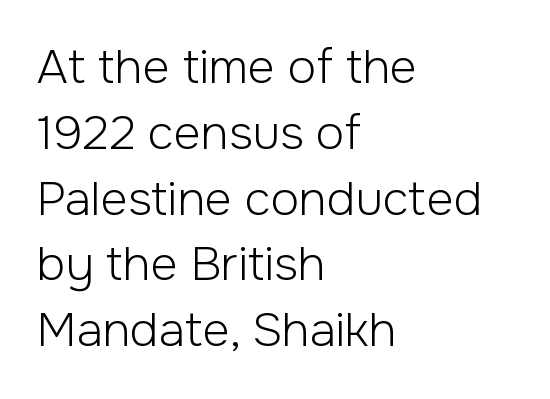
Look at the tracking — it's just the regular setting, nothing added. Compared with a typical body face, this is equally light or lighter still. Vertical strokes here are truly vertical. Proportional: the letters do not fall into vertical columns. Clear beneath every line of the passage.
